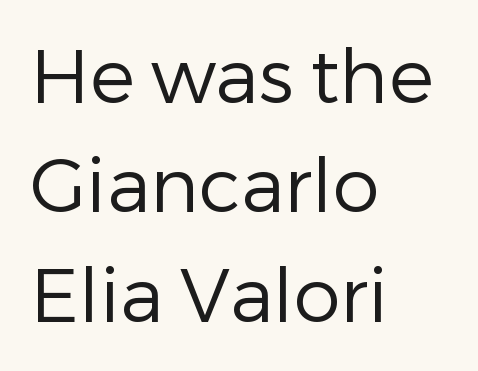
{"serif": "no", "italic": "no", "bold": "no", "weight": "regular", "width": "normal", "stroke_contrast": "low", "x_height": "medium", "monospaced": "no", "underline": "no", "align": "left", "line_spacing": "normal", "line_spacing_ratio": 1.46, "letter_spacing": "normal", "letter_spacing_em": 0.0, "glyph_px": 75}
